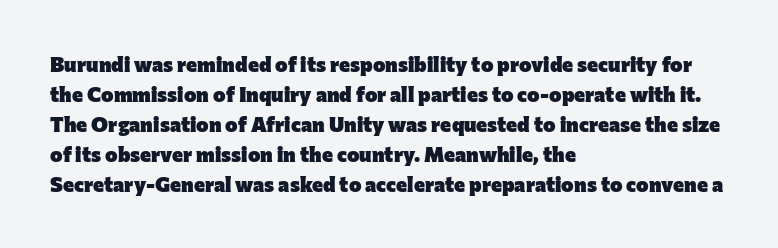
Q: Is the text bold? A: Yes.
Q: Is the text italic (slanted)? A: No, it is upright.
Q: Is the text underlined? A: No.
Q: How is the paragraph aligned? A: Left-aligned.
Q: Is the spacing between letters normal or unusually wide? A: Normal.
Q: Is the spacing between lines tight, normal or loose? A: Normal.
